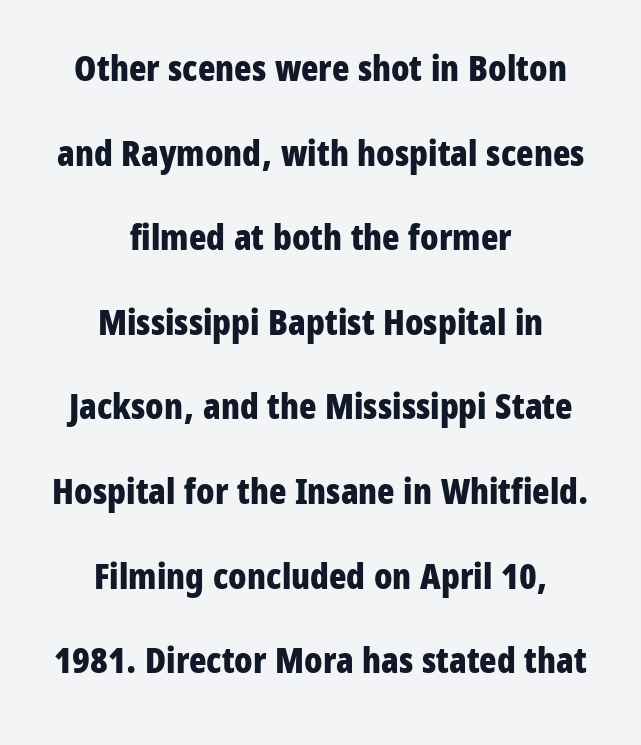
Reading down the block, each line starts at a different indent, mirrored at its end. Upright lettering throughout. A full-strength bold gives these letters their thick strokes. Anything drawn beneath the words? Only blank space. Font category for this specimen: sans-serif.
